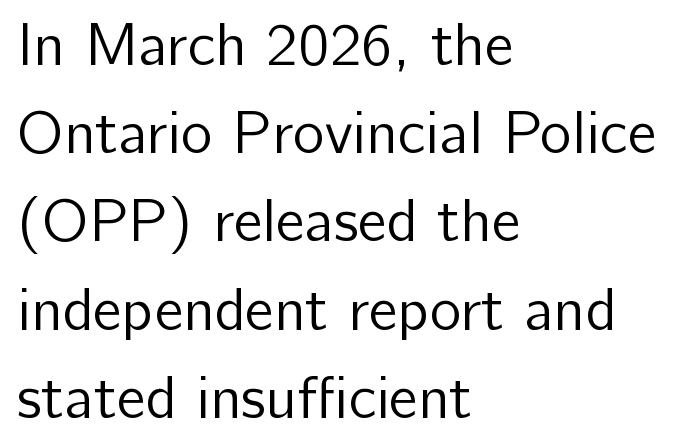
Font category for this specimen: sans-serif. Descenders are the only things crossing below the line. No extra tracking has been applied to these lines. Leading: standard.
